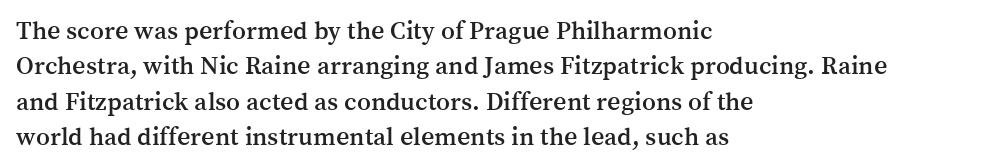
The passage shown stacks its lines at a standard gap. These lines stack with their left ends in a neat column. A roman cut, with each character standing at attention. Caption: standard tracking, unaltered. Words float on clear page, feet unadorned.
